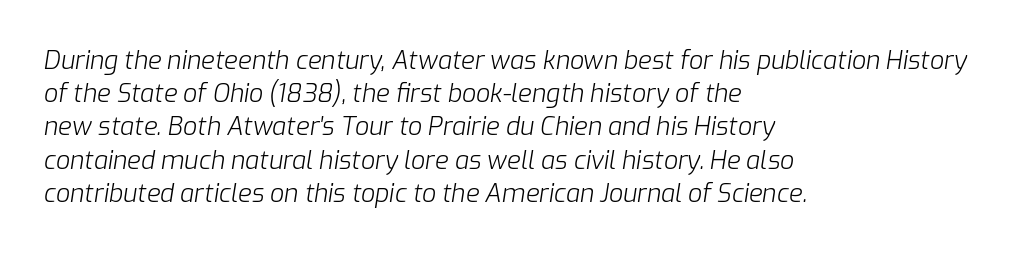
Successive baselines arrive at the customary interval. Looking at the ascenders, they clearly lean. Typeset ragged right — the left edge is the straight one. Has an underline been added? It has not. Here the glyphs are tracked normally, forming tight word shapes.
